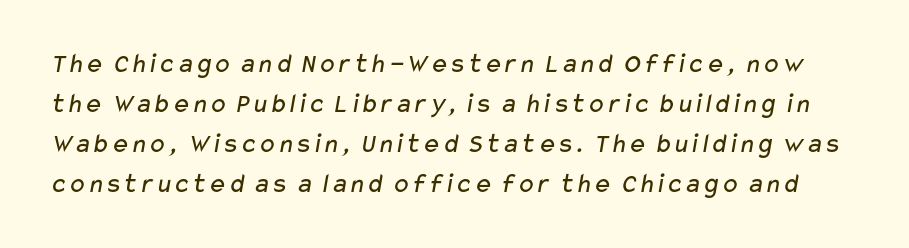
The horizontal fit of the characters is conventional and even. Each letter's strokes conclude bluntly, with no projecting serifs. A typesetter would call this proportional, since set widths differ per character. Underline: absent. Stems here are at most as thick as an everyday book face.
